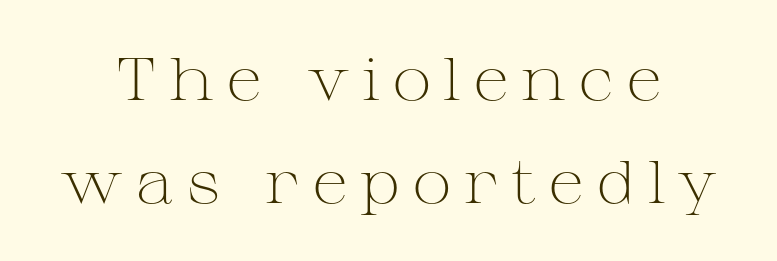
Letter spacing: wide. Decoration check: the copy has no underline. No letter is thick-stroked: the sample isn't bold. Think of a printed novel: that variable character pitch is what you see here.
